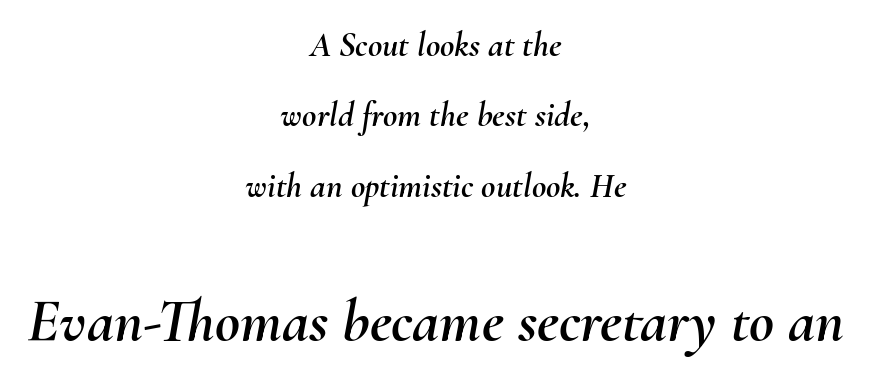
Bigger letters appear in the bottom chunk; the top chunk is reduced. Students, observe: this is what heavily led, spacious text looks like. The rendering keeps characters at their native spacing. Lines of text with bare space underneath.
